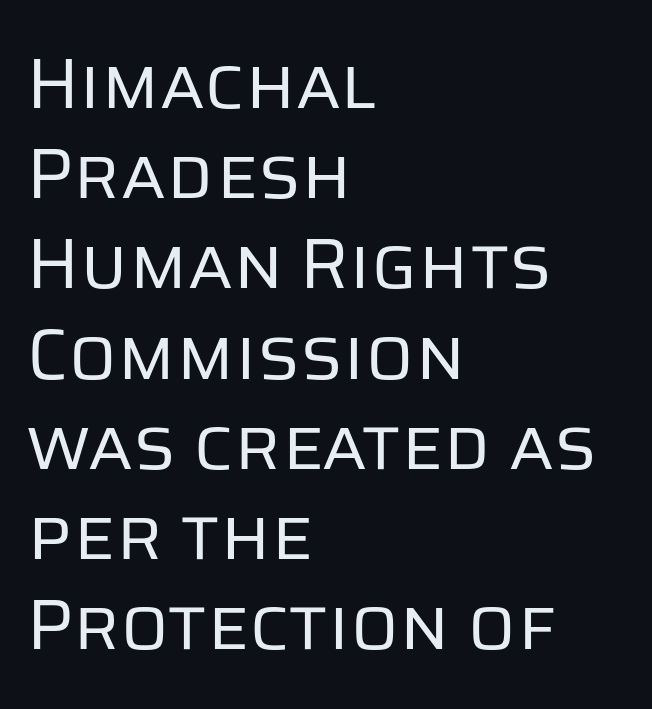
The letters stand upright; this is a roman face. Vertically, the passage feels balanced, rows spaced as you'd expect. One-word summary of the alignment: left. Look at the bottom of the vertical strokes: they stop flat, with no serifs. Note the varied advance widths — an 'i' is clearly narrower than an 'm'.
